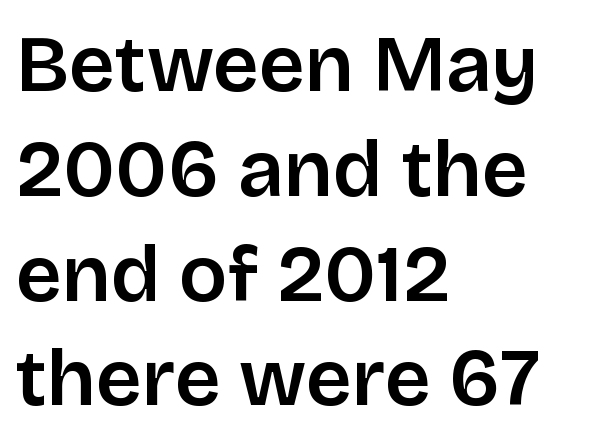
Q: Is the text italic (slanted)? A: No, it is upright.
Q: Is the typeface a serif or a sans-serif typeface? A: Sans-serif.
Q: Is the text underlined? A: No.
Q: How is the paragraph aligned? A: Left-aligned.
Q: Is the spacing between letters normal or unusually wide? A: Normal.
Q: Is the spacing between lines tight, normal or loose? A: Normal.
Q: Width (condensed, normal, or wide)? A: Normal.
Q: Stroke contrast? A: Low.
Q: x-height? A: Large.
Q: Monospaced? A: No.
